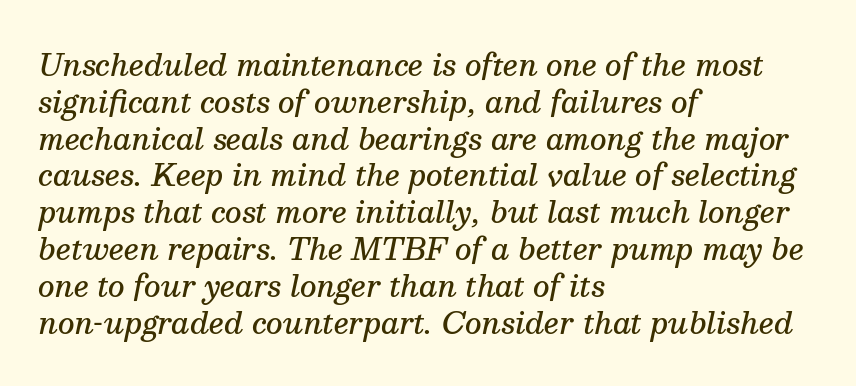
The image shows 29 px semibold serif type, italic (leaning right); set left-aligned, normal line spacing (1.27x), normal letter spacing, not underlined; medium stroke contrast and a medium x-height.
